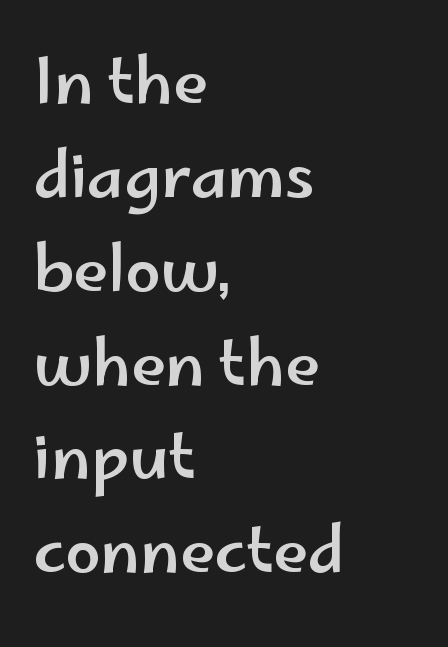
Q: Is the text italic (slanted)? A: No, it is upright.
Q: Is the typeface a serif or a sans-serif typeface? A: Sans-serif.
Q: Is the text underlined? A: No.
Q: How is the paragraph aligned? A: Left-aligned.
Q: Is the spacing between letters normal or unusually wide? A: Normal.
Q: Is the spacing between lines tight, normal or loose? A: Normal.
Q: Width (condensed, normal, or wide)? A: Wide.
Q: Stroke contrast? A: Low.
Q: x-height? A: Small.
Q: Monospaced? A: No.
